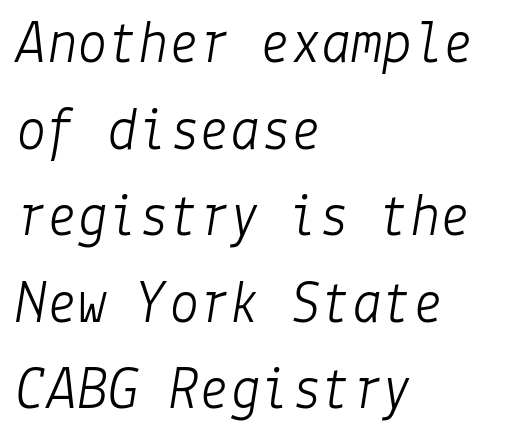
Q: Is the text bold? A: No.
Q: Is the text italic (slanted)? A: Yes, it leans right by about 9 degrees.
Q: Is the text underlined? A: No.
Q: How is the paragraph aligned? A: Left-aligned.
Q: Is the spacing between letters normal or unusually wide? A: Normal.
Q: Is the spacing between lines tight, normal or loose? A: Normal.
Q: Width (condensed, normal, or wide)? A: Normal.
Q: Stroke contrast? A: Low.
Q: x-height? A: Medium.
